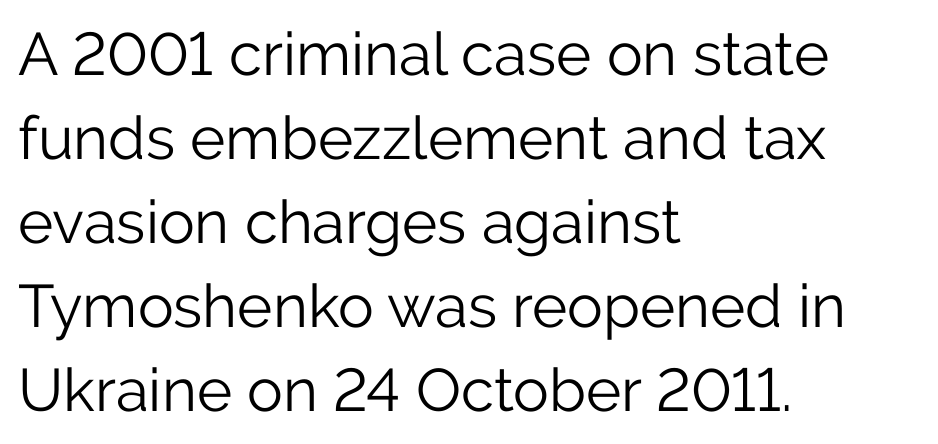
Q: Is the text bold? A: No.
Q: Is the text italic (slanted)? A: No, it is upright.
Q: Is the typeface a serif or a sans-serif typeface? A: Sans-serif.
Q: Is the text underlined? A: No.
Q: How is the paragraph aligned? A: Left-aligned.
Q: Is the spacing between letters normal or unusually wide? A: Normal.
Q: Is the spacing between lines tight, normal or loose? A: Normal.
Q: Width (condensed, normal, or wide)? A: Normal.
Q: Stroke contrast? A: Low.
Q: x-height? A: Medium.
Q: Monospaced? A: No.
